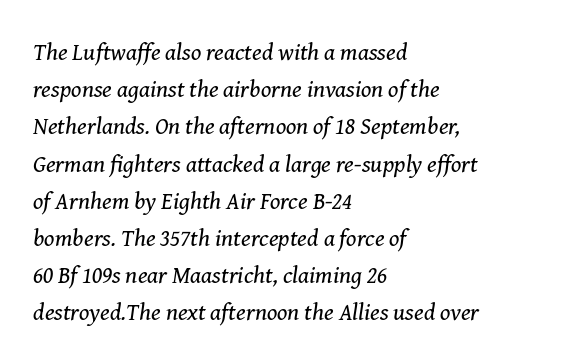
The image shows 24 px text type, italic (leaning right); set left-aligned, normal line spacing (1.55x), normal letter spacing, not underlined.
